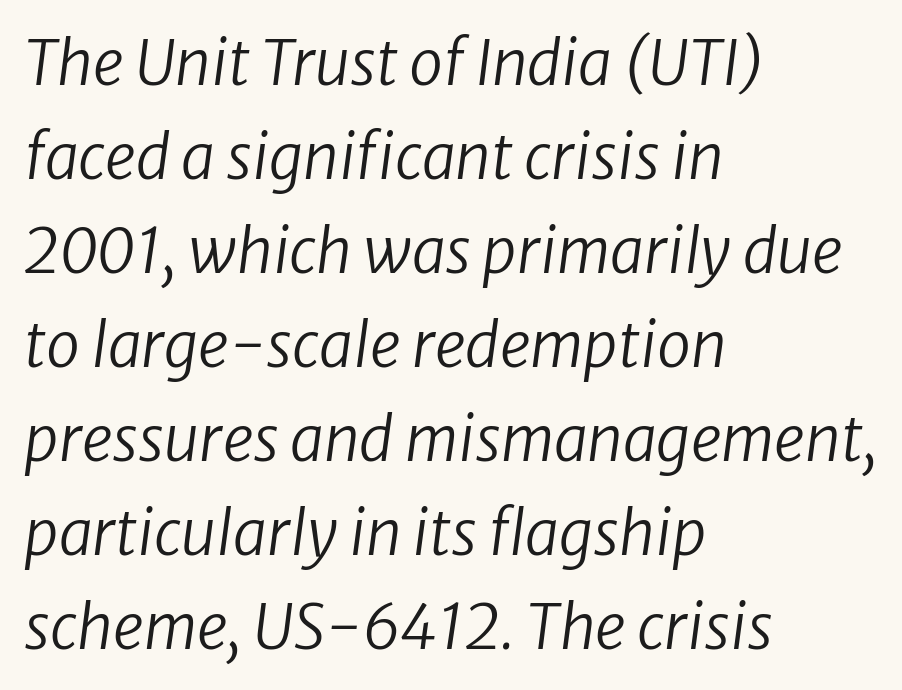
The characters are drawn with everyday or finer stroke widths. Here the designer chose a conventional face with non-uniform glyph widths. All the whitespace from short lines collects on the right. This rendering leaves character spacing at its baseline value. Each row of text sits above clean, open space. Regarding leading, the lines here are spaced in the standard way.
